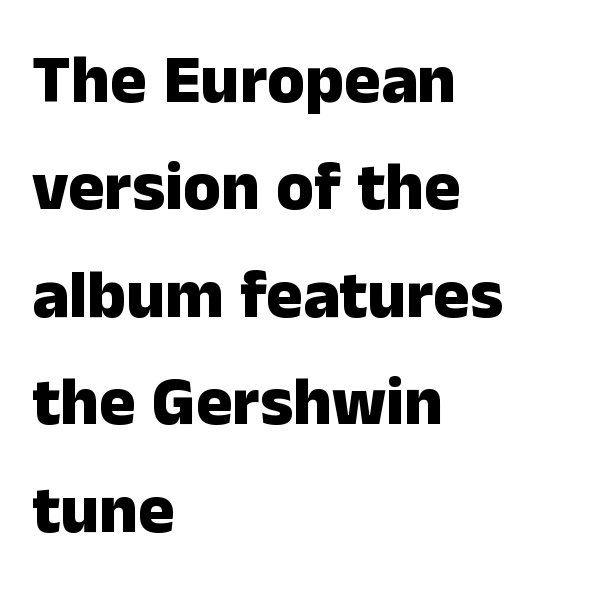
Each letter keeps its own natural width here, so spacing adapts to shape. Evenly set lines give the paragraph a standard silhouette. Between one letter and the next there's only the usual sliver of space. Chunky letters — that's bold for sure. Notice how the passage keeps a crisp vertical edge on the left only. Do the letters lean? They stand straight.
